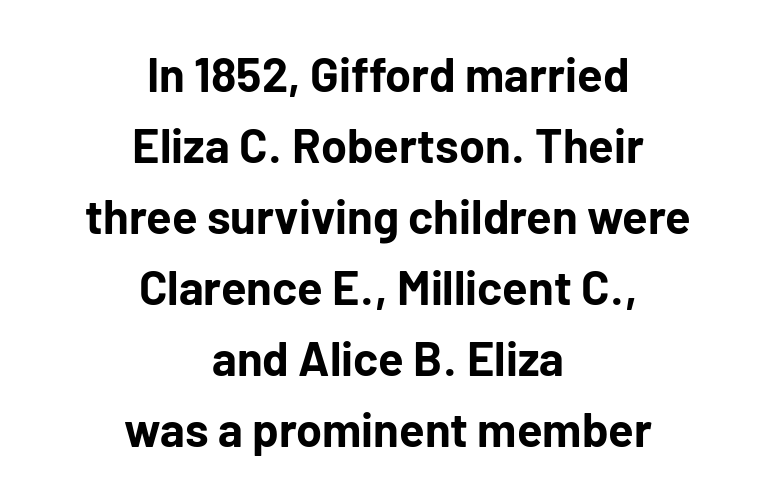
{"serif": "no", "italic": "no", "bold": "yes", "weight": "bold", "width": "normal", "stroke_contrast": "low", "x_height": "medium", "monospaced": "no", "underline": "no", "align": "center", "line_spacing": "normal", "line_spacing_ratio": 1.51, "letter_spacing": "normal", "letter_spacing_em": 0.0, "glyph_px": 47}
